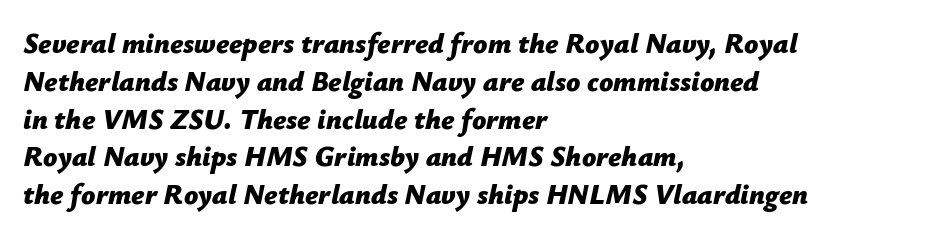
{"italic": "yes", "lean": "right", "slant_degrees": 12, "bold": "yes", "weight": "bold", "width": "normal", "stroke_contrast": "low", "x_height": "medium", "monospaced": "no", "underline": "no", "align": "left", "line_spacing": "normal", "line_spacing_ratio": 1.35, "letter_spacing": "normal", "letter_spacing_em": 0.0, "glyph_px": 28}
